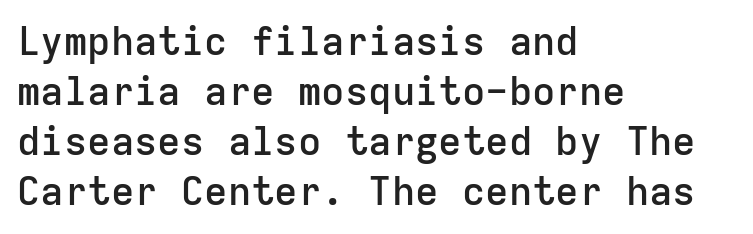
The image shows 39 px semibold sans-serif type, upright, monospaced; set left-aligned, normal line spacing (1.28x), normal letter spacing, not underlined; low stroke contrast and a medium x-height.
